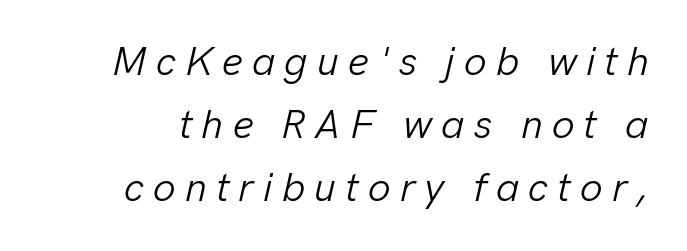
The image shows 40 px light type, italic (leaning right); set normal line spacing (1.57x), unusually wide letter spacing (+0.23 em), not underlined; low stroke contrast and a medium x-height.
